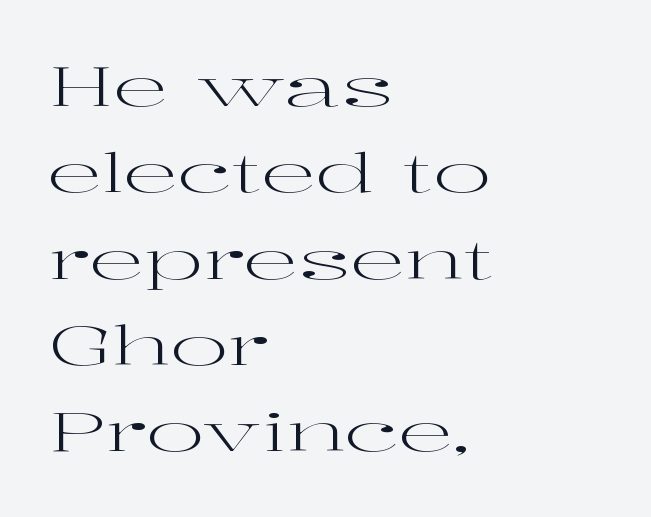
The image shows 55 px regular-weight, wide serif type, upright; set left-aligned, normal line spacing (1.57x), normal letter spacing, not underlined; high stroke contrast and a medium x-height.
